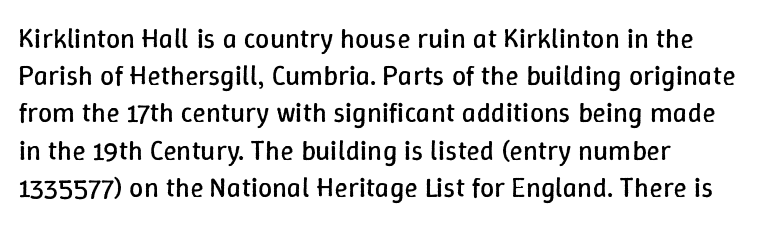
{"italic": "no", "bold": "no", "weight": "regular", "width": "normal", "stroke_contrast": "low", "x_height": "medium", "monospaced": "no", "underline": "no", "line_spacing": "normal", "line_spacing_ratio": 1.33, "letter_spacing": "normal", "letter_spacing_em": 0.0, "glyph_px": 28}
